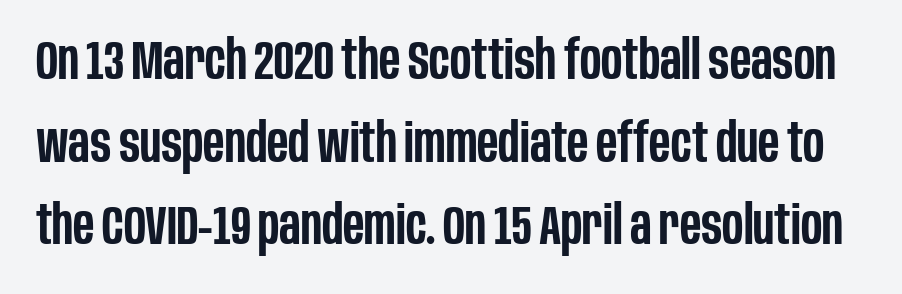
The image shows 54 px semibold, condensed sans-serif type, upright; set normal line spacing (1.53x), normal letter spacing, not underlined; low stroke contrast and a large x-height.
